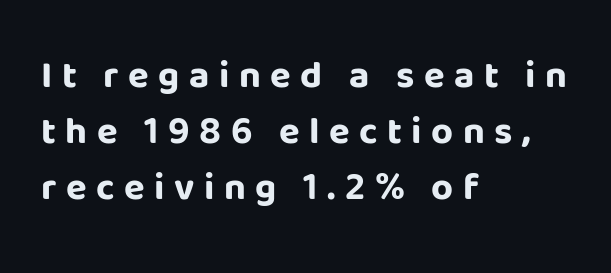
Q: Is the text bold? A: Yes.
Q: Is the text italic (slanted)? A: No, it is upright.
Q: Is the typeface a serif or a sans-serif typeface? A: Sans-serif.
Q: Is the text underlined? A: No.
Q: How is the paragraph aligned? A: Left-aligned.
Q: Is the spacing between letters normal or unusually wide? A: Unusually wide.
Q: Is the spacing between lines tight, normal or loose? A: Normal.
Q: Width (condensed, normal, or wide)? A: Normal.
Q: Stroke contrast? A: Low.
Q: x-height? A: Large.
Q: Monospaced? A: No.
